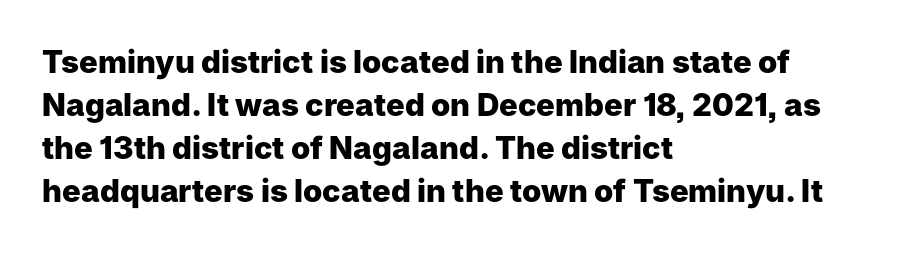
{"serif": "no", "italic": "no", "bold": "yes", "weight": "heavy", "width": "normal", "stroke_contrast": "low", "x_height": "medium", "monospaced": "no", "underline": "no", "align": "left", "line_spacing": "normal", "line_spacing_ratio": 1.39, "letter_spacing": "normal", "letter_spacing_em": 0.0, "glyph_px": 31}
